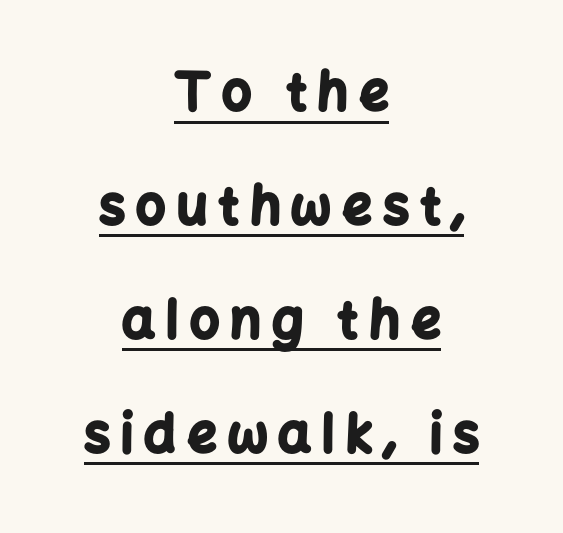
The image shows 52 px bold sans-serif type, upright; set centered, loose line spacing (2.19x), unusually wide letter spacing (+0.21 em), underlined; low stroke contrast and a medium x-height.
